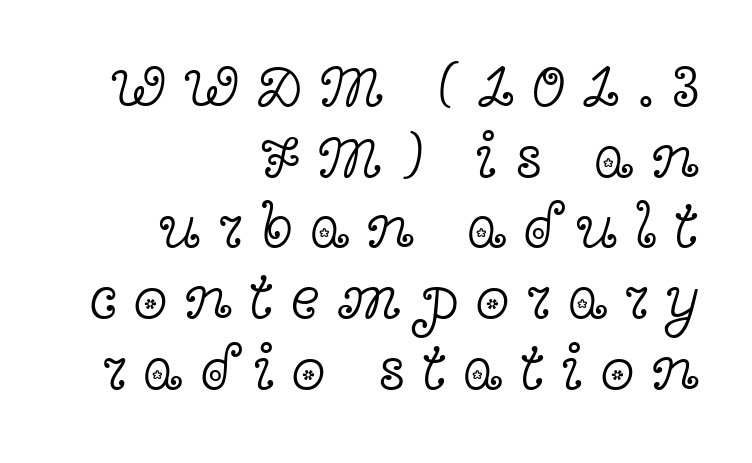
{"serif": "yes", "italic": "no", "bold": "no", "weight": "light", "width": "wide", "x_height": "medium", "monospaced": "no", "underline": "no", "align": "right", "line_spacing": "tight", "line_spacing_ratio": 1.14, "letter_spacing": "wide", "letter_spacing_em": 0.27, "glyph_px": 62}
